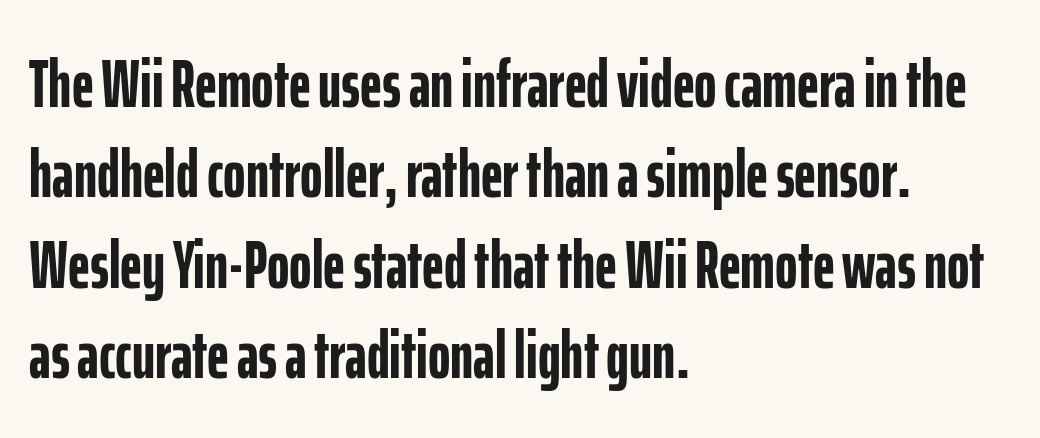
The image shows 68 px semibold, condensed sans-serif type, upright; set left-aligned, normal line spacing (1.33x), normal letter spacing, not underlined; low stroke contrast and a medium x-height.
